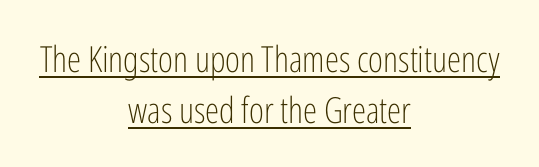
{"serif": "no", "italic": "no", "bold": "no", "weight": "light", "width": "condensed", "stroke_contrast": "low", "x_height": "medium", "monospaced": "no", "underline": "yes", "align": "center", "line_spacing": "normal", "line_spacing_ratio": 1.41, "letter_spacing": "normal", "letter_spacing_em": 0.0, "glyph_px": 36}
